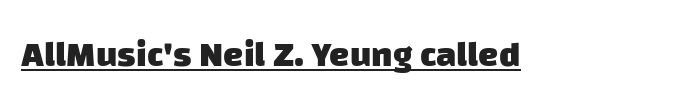
Q: Is the text bold? A: Yes.
Q: Is the typeface a serif or a sans-serif typeface? A: Sans-serif.
Q: Is the text underlined? A: Yes.
Q: Is the spacing between letters normal or unusually wide? A: Normal.
Q: Width (condensed, normal, or wide)? A: Normal.
Q: Stroke contrast? A: Low.
Q: x-height? A: Large.
Q: Monospaced? A: No.
